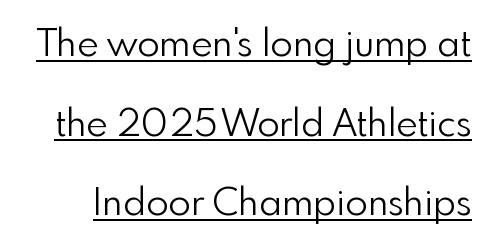
Check where the strokes stop: nothing finishes them off — pure sans. Is there much room between lines? Yes — plenty of vertical air separates them. Is the letter spacing exaggerated? No — it looks like the ordinary default. This is the regular roman posture of the typeface.
